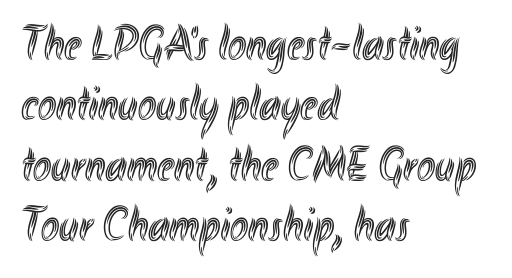
{"width": "condensed", "x_height": "small", "monospaced": "no", "underline": "no", "align": "left", "line_spacing_ratio": 1.23, "letter_spacing": "normal", "letter_spacing_em": 0.0, "glyph_px": 49}
